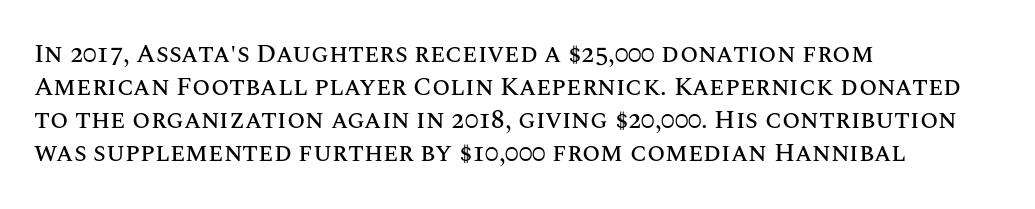
The foot of each line stays bare and open. Leading matches the norm, producing a regular column. The paragraph shown leans on its left margin. The gaps between neighbouring characters are ordinary and unremarkable. Italic? Not at all — the glyphs are vertical.
